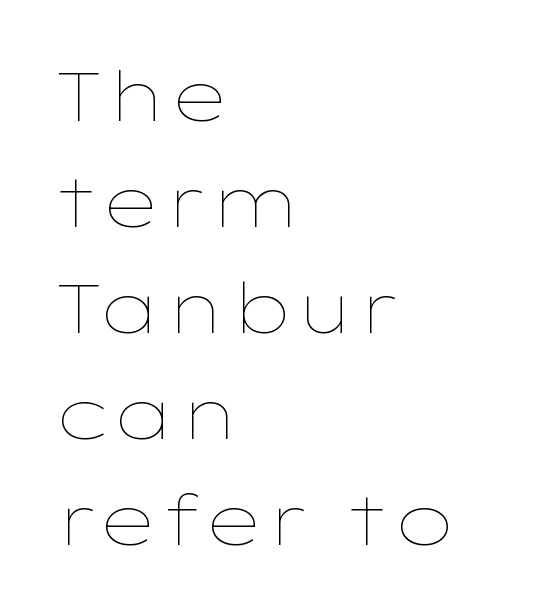
The image shows 68 px thin, wide type, upright; set left-aligned, normal line spacing (1.56x), normal letter spacing, not underlined; low stroke contrast and a medium x-height.
